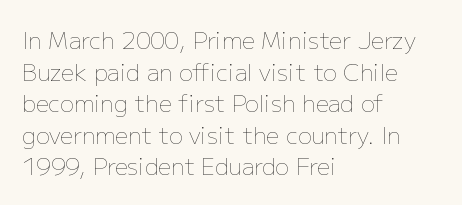
The image shows 23 px text type, upright; set left-aligned, normal line spacing (1.37x), normal letter spacing, not underlined.
